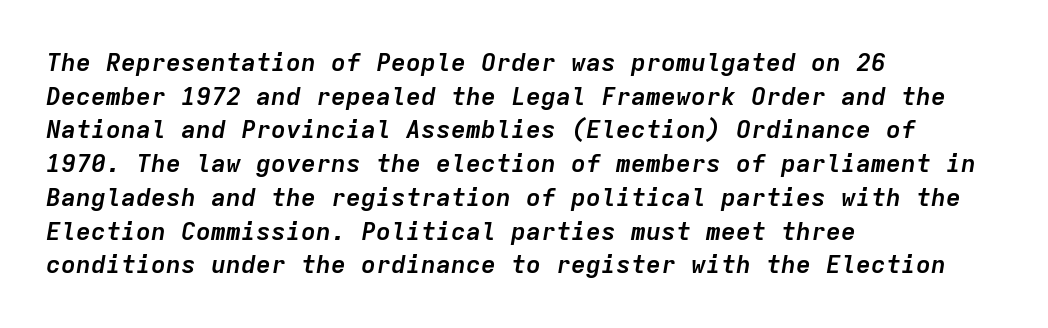
{"italic": "yes", "lean": "right", "slant_degrees": 9, "bold": "yes", "underline": "no", "align": "left", "line_spacing": "normal", "line_spacing_ratio": 1.35, "letter_spacing": "normal", "letter_spacing_em": 0.0, "glyph_px": 25}
